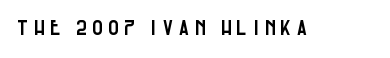
If you drew a line through each stem, it would be perfectly vertical. Anything drawn beneath the words? Only blank space. These lines have a slow, spaced-out rhythm from letter to letter.
